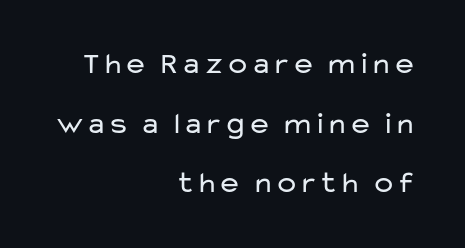
{"serif": "no", "italic": "no", "bold": "no", "weight": "regular", "width": "wide", "stroke_contrast": "low", "x_height": "medium", "monospaced": "no", "underline": "no", "align": "right", "line_spacing": "loose", "line_spacing_ratio": 1.99, "letter_spacing": "normal", "letter_spacing_em": 0.0, "glyph_px": 30}
